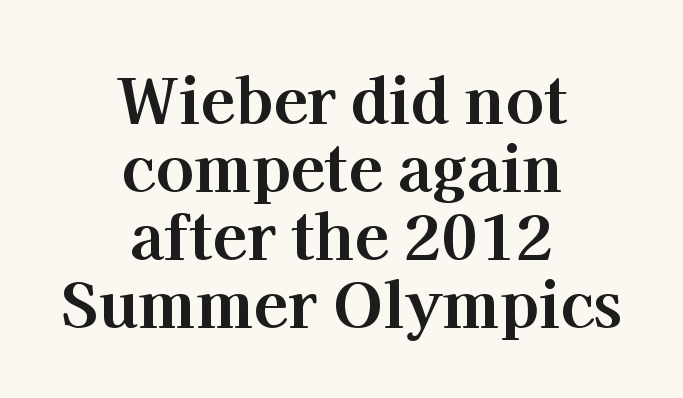
The image shows 63 px bold serif type, upright; set centered, tight line spacing (1.08x), normal letter spacing, not underlined; high stroke contrast and a medium x-height.
